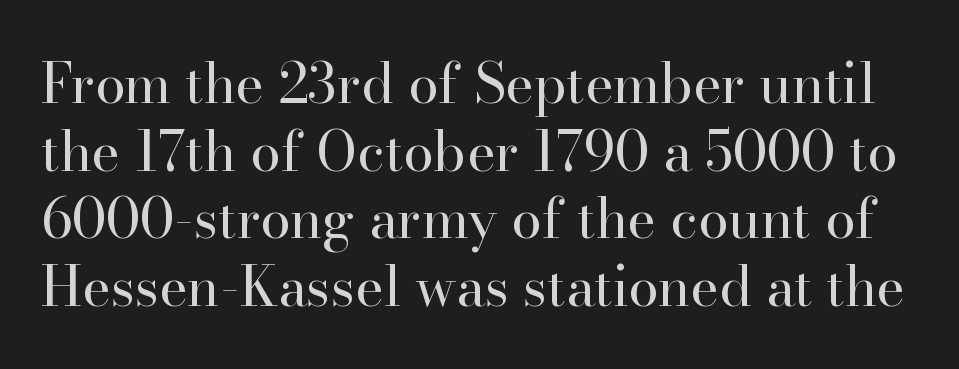
{"serif": "yes", "italic": "no", "bold": "no", "weight": "regular", "width": "normal", "stroke_contrast": "high", "x_height": "small", "monospaced": "no", "underline": "no", "line_spacing_ratio": 1.23, "letter_spacing": "normal", "letter_spacing_em": 0.0, "glyph_px": 55}
